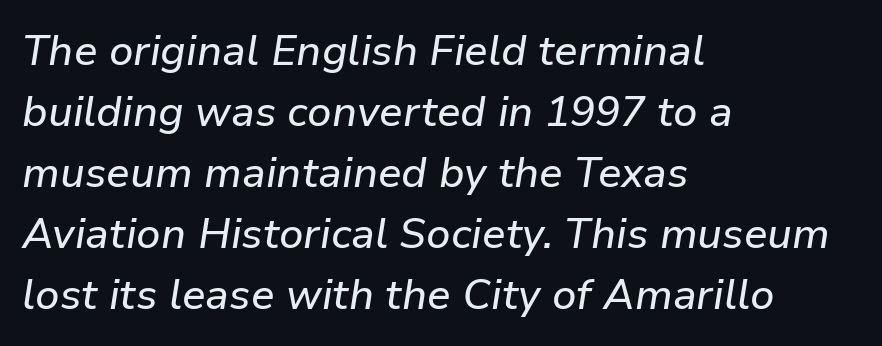
The image shows 42 px text type, italic (leaning right); set left-aligned, normal line spacing (1.45x), normal letter spacing, not underlined; low stroke contrast and a medium x-height.
